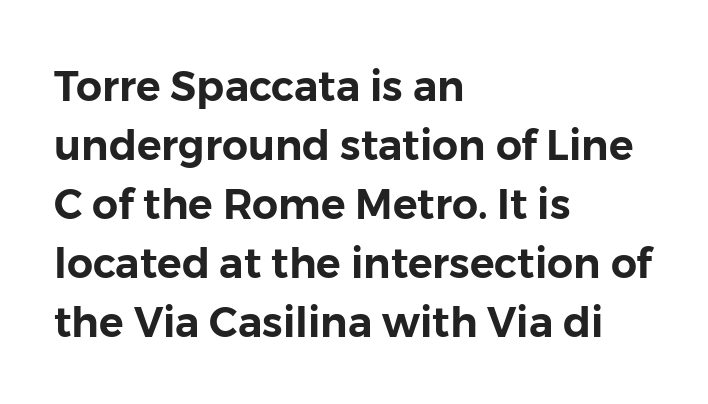
{"serif": "no", "italic": "no", "width": "normal", "stroke_contrast": "low", "x_height": "medium", "monospaced": "no", "underline": "no", "align": "left", "line_spacing": "normal", "line_spacing_ratio": 1.44, "letter_spacing": "normal", "letter_spacing_em": 0.0, "glyph_px": 41}
